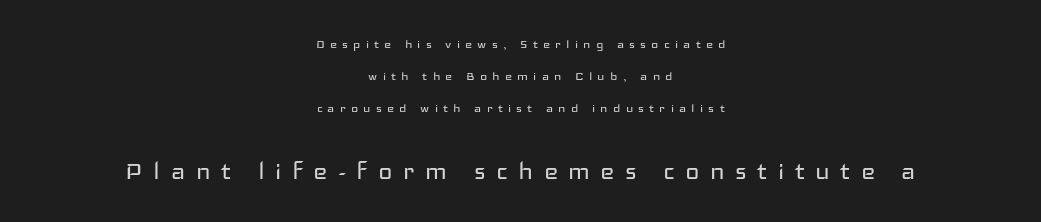
The image shows 30 px regular-weight, wide sans-serif type, upright; set centered, loose line spacing (2.13x), unusually wide letter spacing (+0.35 em), not underlined; the second (bottom) block is 2.0x larger; low stroke contrast and a medium x-height.
